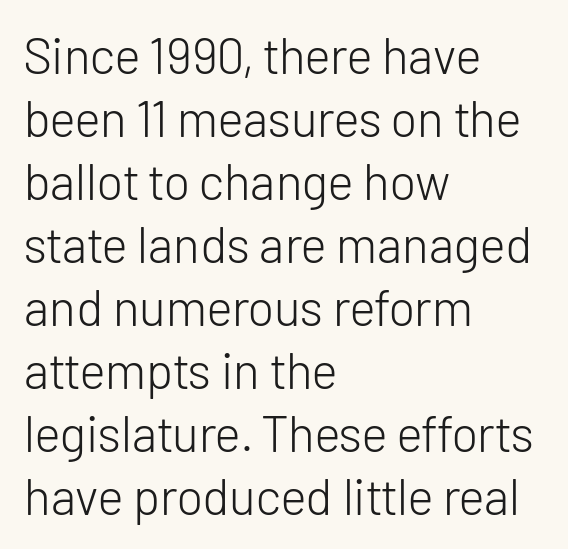
Weight: not bold — regular or lighter. The passage shown is typeset with a sans-serif family. Reading down the column, the eye jumps a familiar distance to each next line. Underline: absent. The typesetter chose a ragged-right arrangement here. These lines are rendered in a variable-pitch font.
